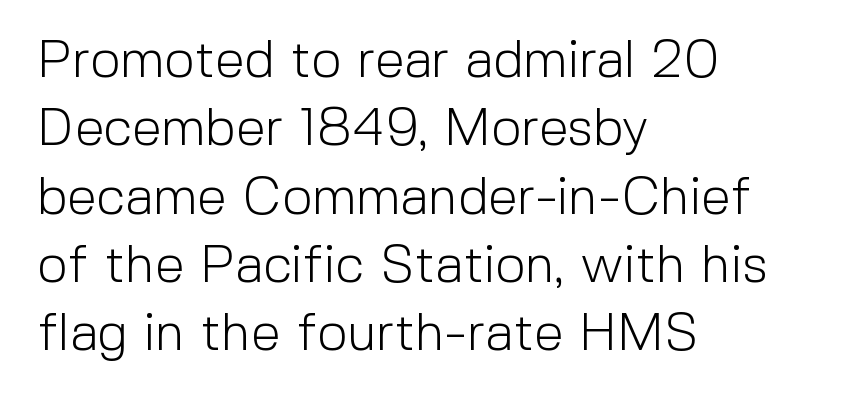
{"serif": "no", "italic": "no", "bold": "no", "weight": "light", "width": "normal", "x_height": "medium", "monospaced": "no", "underline": "no", "align": "left", "line_spacing": "normal", "line_spacing_ratio": 1.29, "letter_spacing": "normal", "letter_spacing_em": 0.0, "glyph_px": 53}
